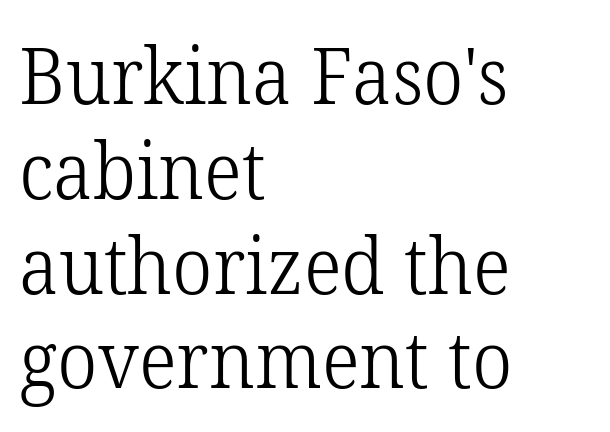
No word sits above an underline. Unlike a clean sans, this face finishes its strokes with serifs. The font sits on the lighter half of the weight spectrum, regular included. This sample uses plain, unmodified letter spacing.
